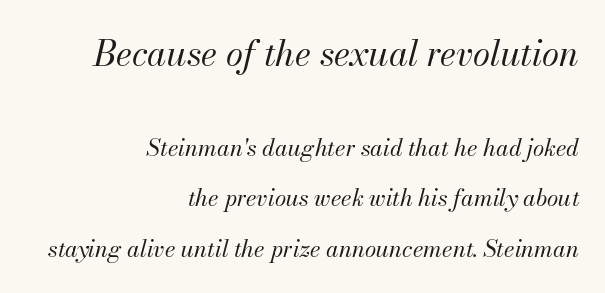
{"italic": "yes", "lean": "right", "slant_degrees": 13, "bold": "no", "weight": "regular", "width": "normal", "stroke_contrast": "medium", "x_height": "small", "monospaced": "no", "underline": "no", "align": "right", "line_spacing": "loose", "line_spacing_ratio": 2.18, "letter_spacing": "normal", "letter_spacing_em": 0.0, "larger_block": "first", "size_ratio": 1.52, "glyph_px": 35}
